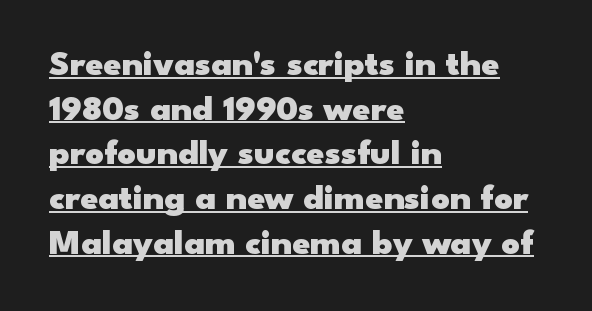
{"serif": "no", "italic": "no", "bold": "yes", "weight": "heavy", "width": "wide", "stroke_contrast": "low", "x_height": "small", "monospaced": "no", "underline": "yes", "align": "left", "line_spacing_ratio": 1.24, "letter_spacing": "normal", "letter_spacing_em": 0.0, "glyph_px": 36}
